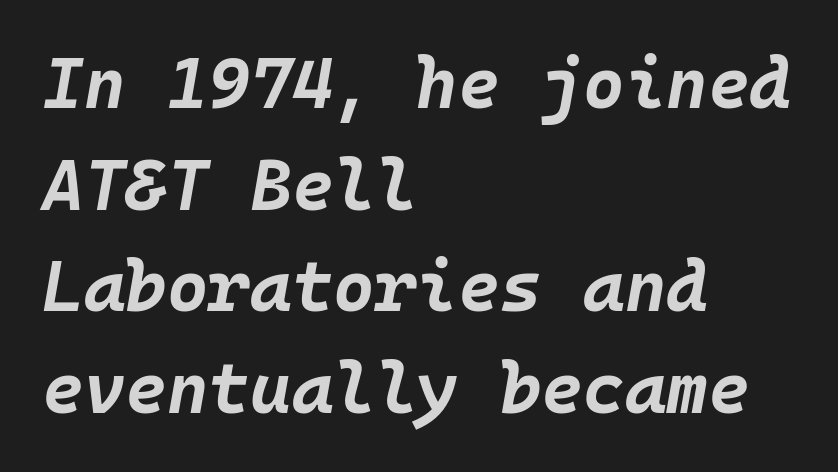
Q: Is the text bold? A: Yes.
Q: Is the text italic (slanted)? A: Yes, it leans right by about 10 degrees.
Q: Is the text underlined? A: No.
Q: How is the paragraph aligned? A: Left-aligned.
Q: Is the spacing between letters normal or unusually wide? A: Normal.
Q: Is the spacing between lines tight, normal or loose? A: Normal.
Q: Width (condensed, normal, or wide)? A: Normal.
Q: Stroke contrast? A: Low.
Q: x-height? A: Large.
Q: Monospaced? A: Yes.
